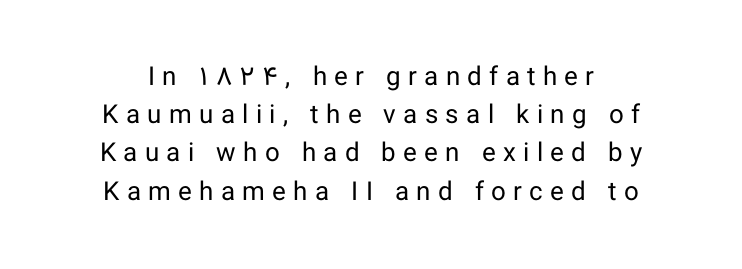
Posture: straight, roman, zero tilt. The space directly below the letters is spotless. The passage shown is not bold in any degree. If you folded the block vertically in half, each line would mirror itself in length. This sample keeps an unexceptional amount of space between lines. Between one letter and the next there's a generous, obvious gap.
